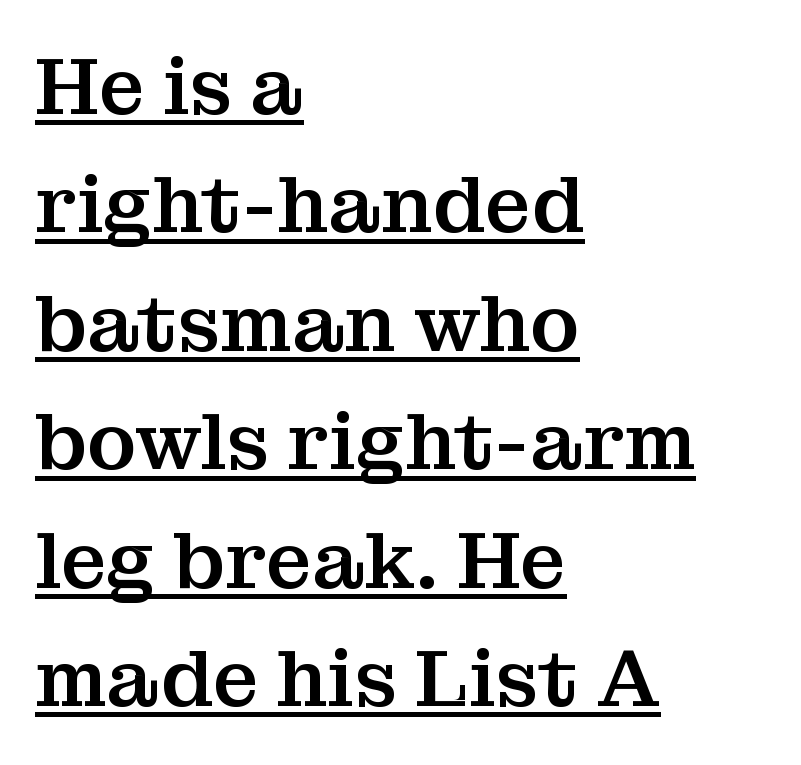
Character widths vary here, with narrow letters taking less room than wide ones. The text block is weighted toward the left margin, trailing off unevenly rightward. Italic: no, the glyphs are upright roman. Students, note that the glyphs here touch the page at normal intervals. Caption: lettering with a line underneath. In terms of letterform style, serifs are clearly present.
